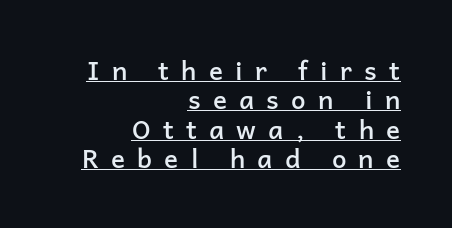
{"italic": "no", "bold": "semi", "underline": "yes", "align": "right", "line_spacing": "tight", "line_spacing_ratio": 1.13, "letter_spacing": "wide", "letter_spacing_em": 0.47, "glyph_px": 26}
